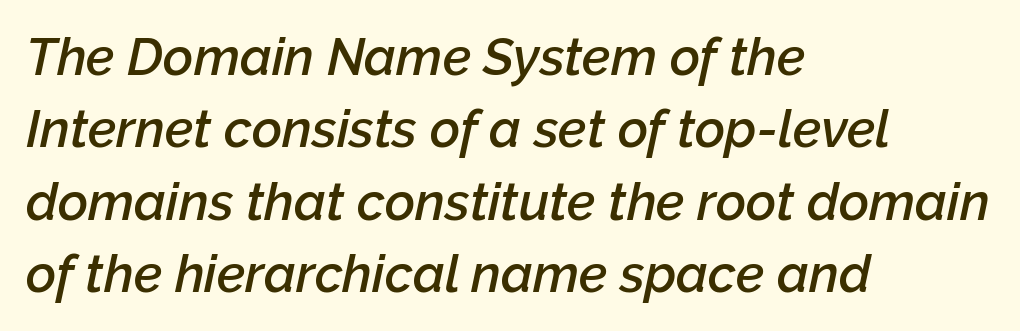
This sample is left-justified, so line endings fall wherever the words run out. Here the designer chose a conventional face with non-uniform glyph widths. Firm but not heavy-handed strokes: this text is semibold. Each word holds together tightly as a unit, with standard inter-letter gaps.
